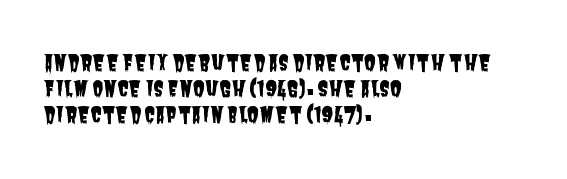
You could call the tracking neutral — neither tight nor loose. The glyphs are unaccompanied by any horizontal stroke below them. Each line starts at the same left margin while the right side varies.
